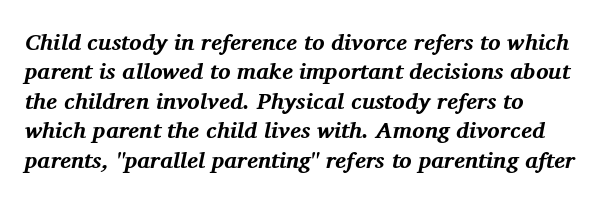
Q: Is the text bold? A: Yes.
Q: Is the text italic (slanted)? A: Yes, it leans right by about 11 degrees.
Q: Is the text underlined? A: No.
Q: How is the paragraph aligned? A: Left-aligned.
Q: Is the spacing between letters normal or unusually wide? A: Normal.
Q: Is the spacing between lines tight, normal or loose? A: Normal.
